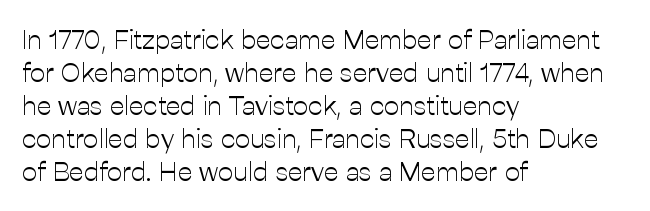
The type sits square on the baseline with zero lean. All the whitespace from short lines collects on the right. Students, note that the glyphs here touch the page at normal intervals. Weight class: somewhere from thin through regular. The foot of each line stays bare and open.
